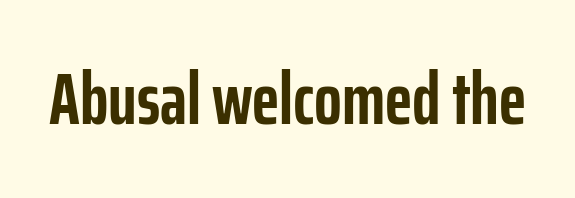
The image shows 73 px semibold, condensed sans-serif type, upright; set normal letter spacing, not underlined; low stroke contrast and a medium x-height.
